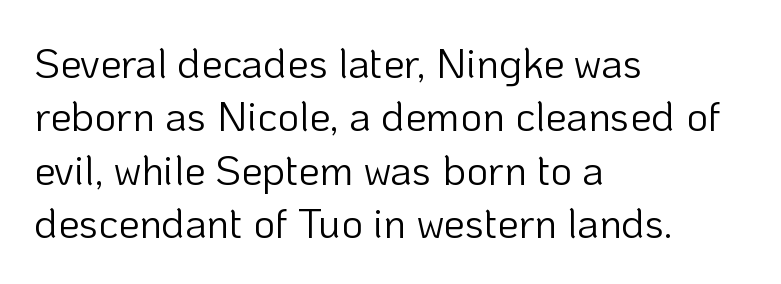
Q: Is the text bold? A: No.
Q: Is the text italic (slanted)? A: No, it is upright.
Q: Is the typeface a serif or a sans-serif typeface? A: Sans-serif.
Q: Is the text underlined? A: No.
Q: How is the paragraph aligned? A: Left-aligned.
Q: Is the spacing between letters normal or unusually wide? A: Normal.
Q: Is the spacing between lines tight, normal or loose? A: Normal.
Q: Width (condensed, normal, or wide)? A: Normal.
Q: Stroke contrast? A: Low.
Q: x-height? A: Medium.
Q: Monospaced? A: No.
